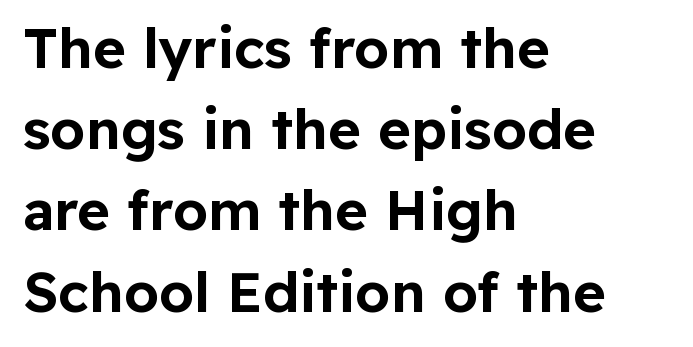
The image shows 56 px sans-serif type, upright; set left-aligned, normal line spacing (1.45x), normal letter spacing, not underlined; low stroke contrast and a medium x-height.
